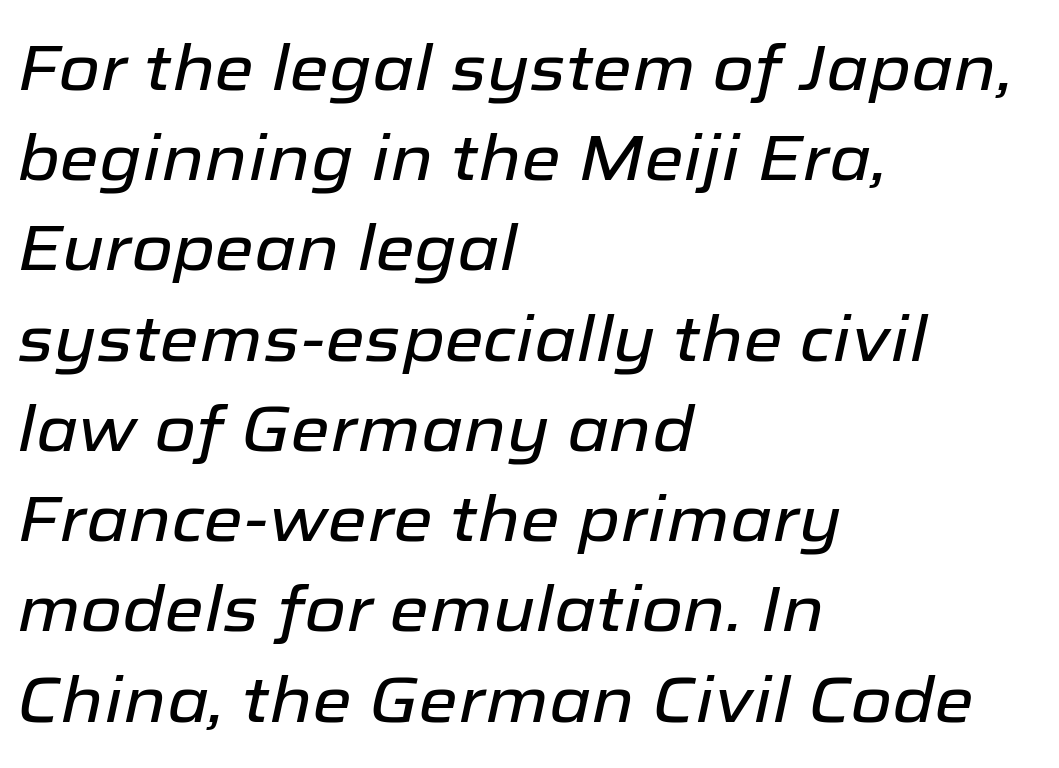
Q: Is the text italic (slanted)? A: Yes, it leans right by about 12 degrees.
Q: Is the text underlined? A: No.
Q: How is the paragraph aligned? A: Left-aligned.
Q: Is the spacing between letters normal or unusually wide? A: Normal.
Q: Is the spacing between lines tight, normal or loose? A: Normal.
Q: Width (condensed, normal, or wide)? A: Normal.
Q: Stroke contrast? A: Low.
Q: x-height? A: Medium.
Q: Monospaced? A: No.
